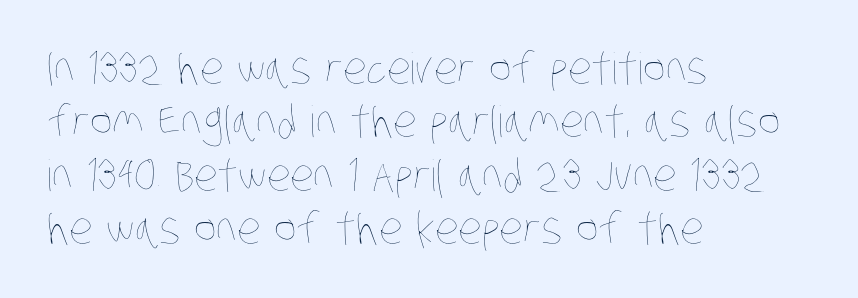
{"bold": "no", "weight": "thin", "width": "condensed", "stroke_contrast": "low", "x_height": "large", "monospaced": "no", "underline": "no", "align": "left", "line_spacing_ratio": 1.24, "letter_spacing": "normal", "letter_spacing_em": 0.0, "glyph_px": 43}
